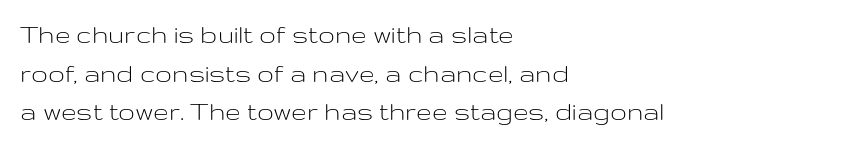
The font sits on the lighter half of the weight spectrum, regular included. Whoever set this chose a conventional vertical rhythm. The paragraph shown leans on its left margin. This sample uses an upright cut, with every glyph sitting square on the baseline. Font category for this specimen: sans-serif.
